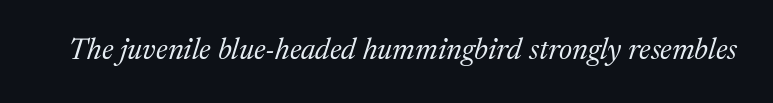
Q: Is the text bold? A: No.
Q: Is the text italic (slanted)? A: Yes, it leans right by about 17 degrees.
Q: Is the typeface a serif or a sans-serif typeface? A: Serif.
Q: Is the text underlined? A: No.
Q: Is the spacing between letters normal or unusually wide? A: Normal.
Q: Width (condensed, normal, or wide)? A: Normal.
Q: Stroke contrast? A: Medium.
Q: x-height? A: Medium.
Q: Monospaced? A: No.
